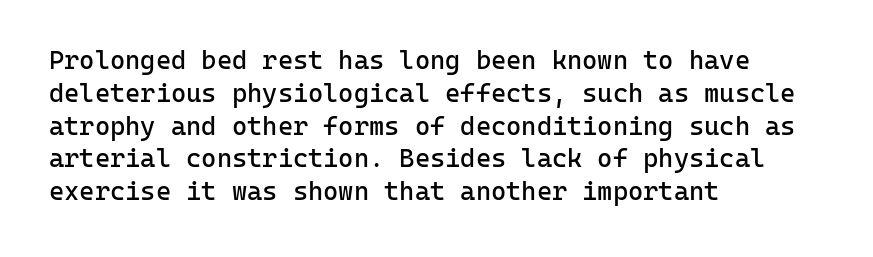
The image shows 26 px text type, upright; set left-aligned, normal line spacing (1.26x), normal letter spacing, not underlined.
